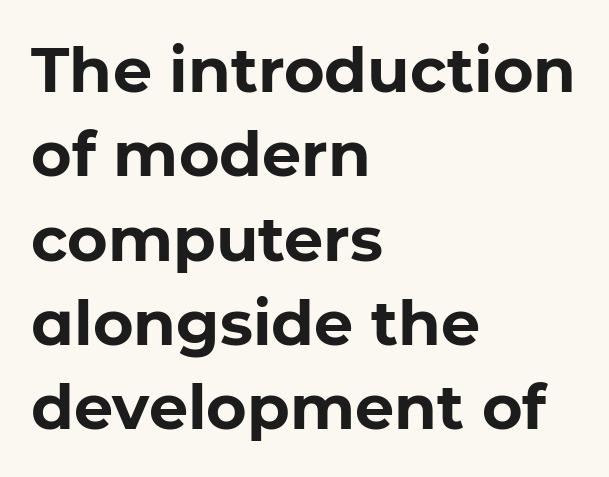
Q: Is the text bold? A: Yes.
Q: Is the text italic (slanted)? A: No, it is upright.
Q: Is the typeface a serif or a sans-serif typeface? A: Sans-serif.
Q: Is the text underlined? A: No.
Q: How is the paragraph aligned? A: Left-aligned.
Q: Is the spacing between letters normal or unusually wide? A: Normal.
Q: Is the spacing between lines tight, normal or loose? A: Normal.
Q: Width (condensed, normal, or wide)? A: Normal.
Q: Stroke contrast? A: Low.
Q: x-height? A: Medium.
Q: Monospaced? A: No.
